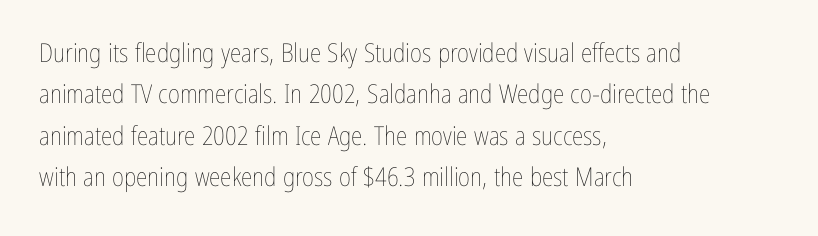
The image shows 26 px text type, upright; set left-aligned, normal line spacing (1.59x), normal letter spacing, not underlined.
